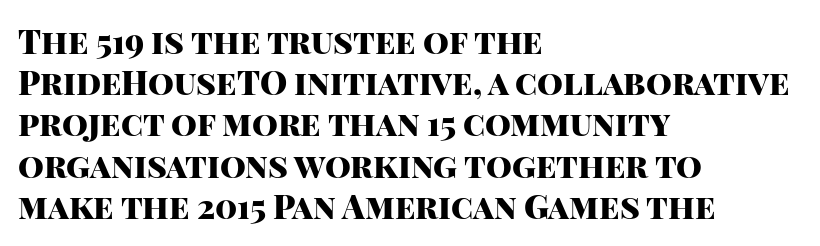
{"serif": "no", "italic": "no", "bold": "yes", "weight": "heavy", "width": "normal", "stroke_contrast": "high", "x_height": "large", "monospaced": "no", "underline": "no", "align": "left", "line_spacing": "normal", "line_spacing_ratio": 1.25, "letter_spacing": "normal", "letter_spacing_em": 0.0, "glyph_px": 33}
